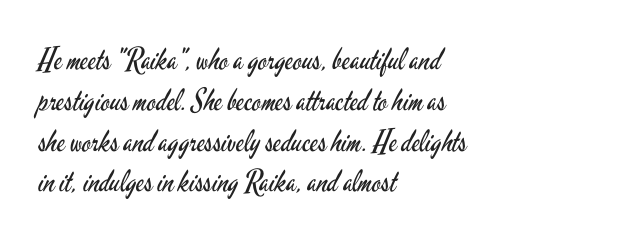
Clear beneath every line of the passage. The letterforms sit shoulder to shoulder at normal distance. Caption: face not bold, strokes unweighted. Examine the stroke ends and you'll find no serifs. Casual observation: everything's shoved over to the left.
